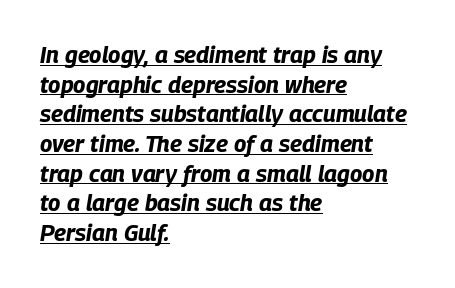
{"italic": "yes", "lean": "right", "slant_degrees": 9, "bold": "yes", "underline": "yes", "align": "left", "line_spacing": "normal", "line_spacing_ratio": 1.29, "letter_spacing": "normal", "letter_spacing_em": 0.0, "glyph_px": 23}
